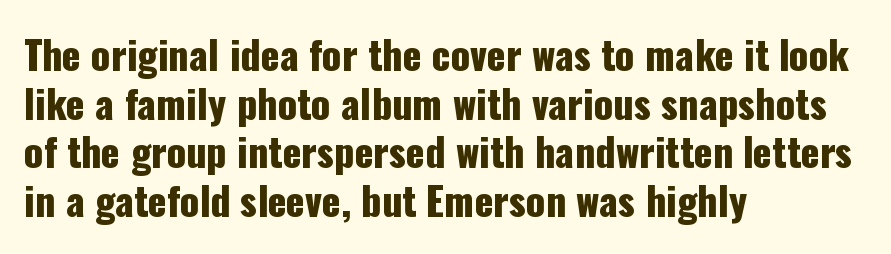
Font category for this specimen: sans-serif. Typeset ragged right — the left edge is the straight one. Line spacing here is normal. The letters advance in unequal steps, a hallmark of proportional type. There is no visible air inserted between adjacent glyphs.
